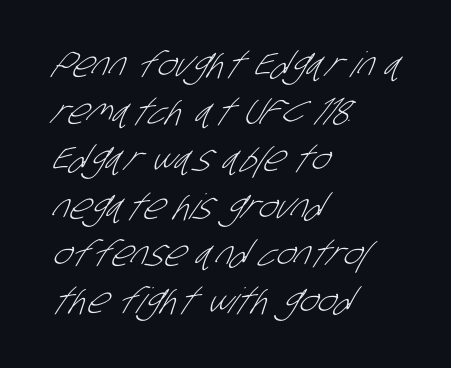
The letters advance in unequal steps, a hallmark of proportional type. Each line starts at the same left margin while the right side varies. This sample uses a sans-serif face. A clean baseline with only descenders dipping below it. Letters have the restrained weight of plain body copy at most. Does extra space separate the letters? No, they use regular spacing.
